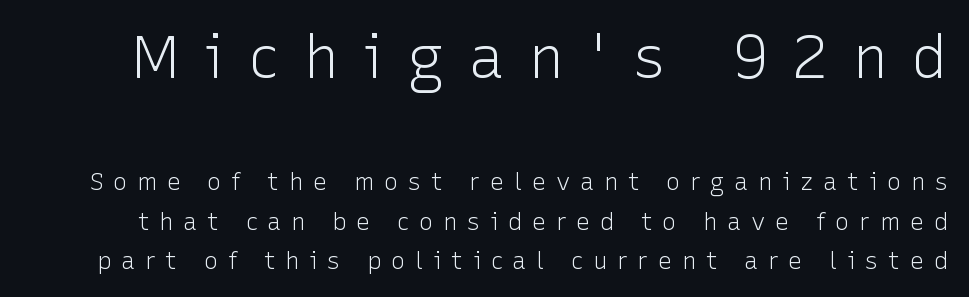
{"serif": "no", "italic": "no", "bold": "no", "weight": "light", "width": "normal", "stroke_contrast": "low", "x_height": "medium", "monospaced": "no", "underline": "no", "line_spacing": "normal", "line_spacing_ratio": 1.64, "letter_spacing": "wide", "letter_spacing_em": 0.4, "larger_block": "first", "size_ratio": 2.5, "glyph_px": 60}
